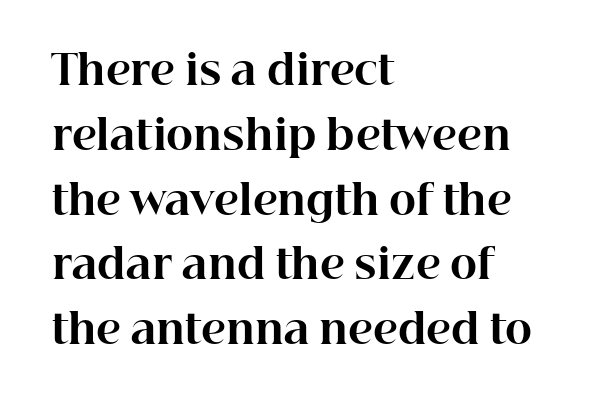
{"serif": "yes", "italic": "no", "bold": "yes", "weight": "bold", "width": "normal", "stroke_contrast": "high", "x_height": "medium", "monospaced": "no", "underline": "no", "align": "left", "line_spacing": "normal", "line_spacing_ratio": 1.58, "letter_spacing": "normal", "letter_spacing_em": 0.0, "glyph_px": 41}
